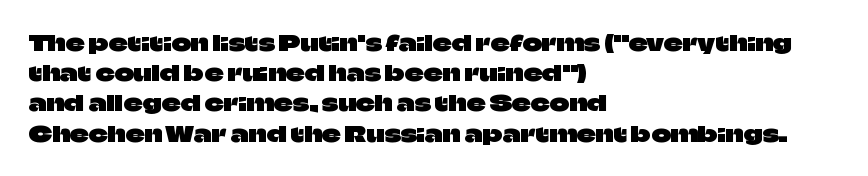
The image shows 21 px text type, upright; set left-aligned, normal line spacing (1.44x), normal letter spacing, not underlined.
